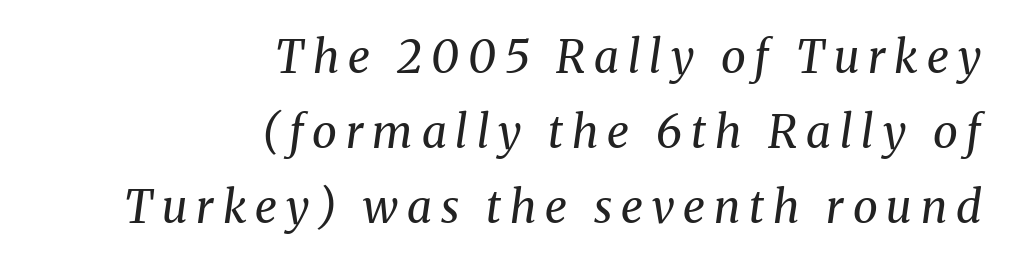
{"serif": "yes", "italic": "yes", "lean": "right", "slant_degrees": 8, "bold": "no", "weight": "regular", "width": "normal", "stroke_contrast": "medium", "x_height": "medium", "monospaced": "no", "underline": "no", "align": "right", "line_spacing": "normal", "line_spacing_ratio": 1.67, "letter_spacing": "wide", "letter_spacing_em": 0.2, "glyph_px": 45}
